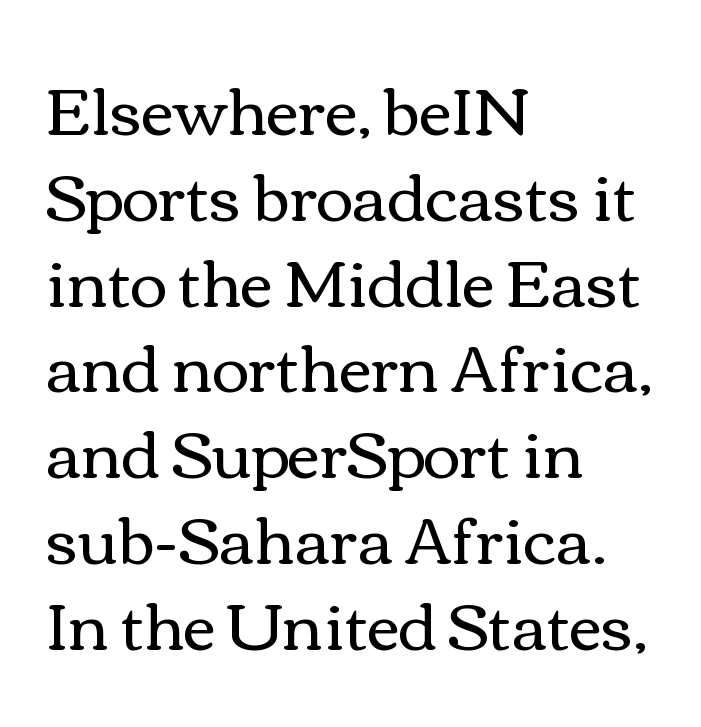
The image shows 64 px regular-weight, wide type, upright; set left-aligned, normal line spacing (1.34x), normal letter spacing, not underlined; a medium x-height.
